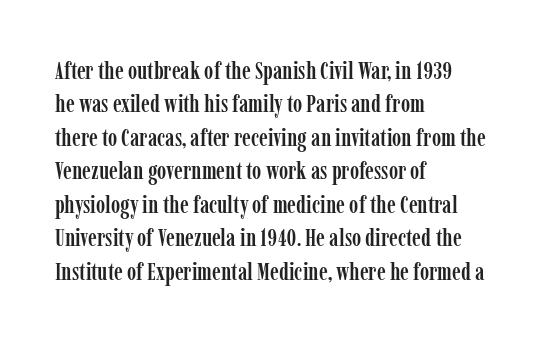
The image shows 25 px text type, upright; set left-aligned, normal line spacing (1.34x), normal letter spacing, not underlined.
